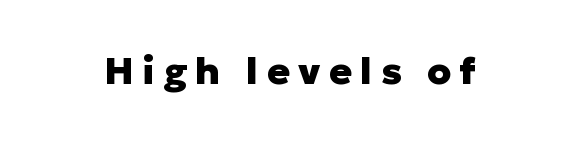
Looks like regular typesetting: each glyph gets only the width it needs. A roman cut, with each character standing at attention. Any mark beneath the type? The region is blank. Is the type bold? Yes — the strokes are clearly thick and heavy.
